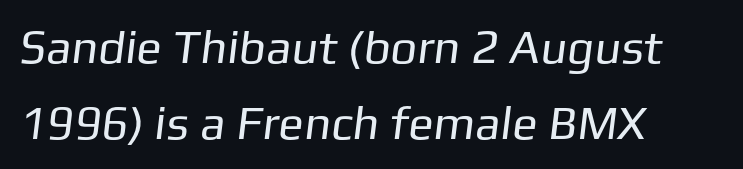
Q: Is the text bold? A: No.
Q: Is the typeface a serif or a sans-serif typeface? A: Sans-serif.
Q: Is the text underlined? A: No.
Q: How is the paragraph aligned? A: Left-aligned.
Q: Is the spacing between letters normal or unusually wide? A: Normal.
Q: Is the spacing between lines tight, normal or loose? A: Normal.
Q: Width (condensed, normal, or wide)? A: Normal.
Q: Stroke contrast? A: Low.
Q: x-height? A: Medium.
Q: Monospaced? A: No.
